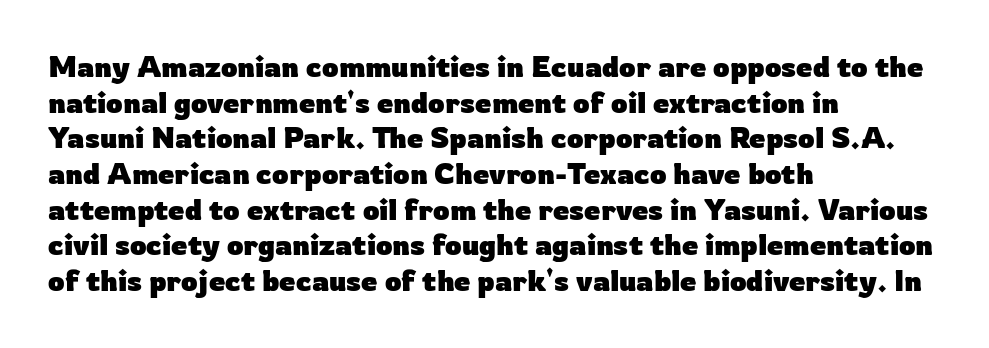
The image shows 29 px heavy sans-serif type, upright; set left-aligned, line spacing 1.23x, normal letter spacing, not underlined; low stroke contrast and a medium x-height.
